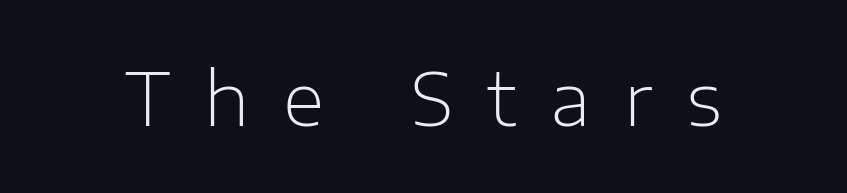
{"serif": "no", "italic": "no", "bold": "no", "weight": "light", "width": "normal", "stroke_contrast": "low", "x_height": "medium", "monospaced": "no", "underline": "no", "letter_spacing": "wide", "letter_spacing_em": 0.47, "glyph_px": 72}
